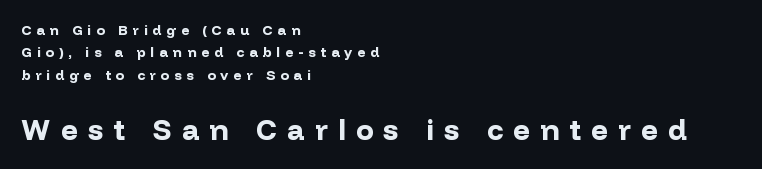
The image shows 29 px bold sans-serif type, upright; set left-aligned, normal line spacing (1.59x), unusually wide letter spacing (+0.36 em), not underlined; the second (bottom) block is 2.07x larger; low stroke contrast and a medium x-height.
